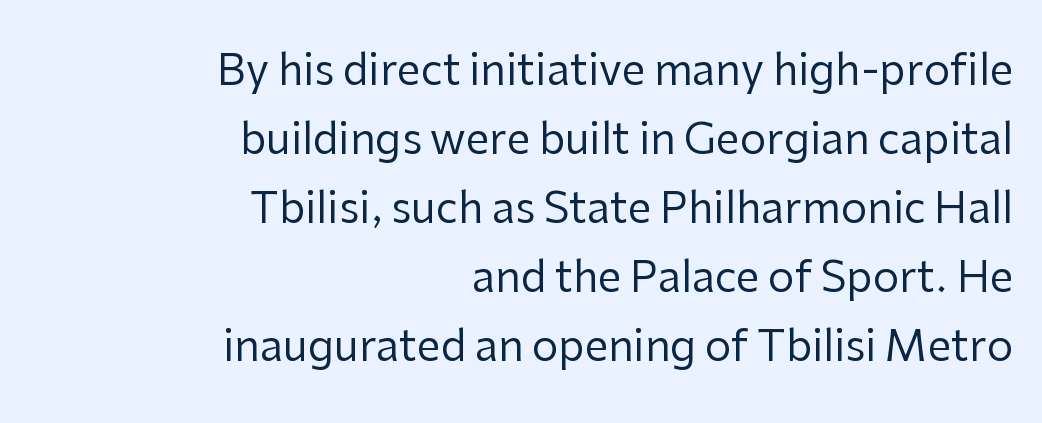
The image shows 42 px regular-weight sans-serif type, upright; set right-aligned, normal line spacing (1.64x), normal letter spacing, not underlined; low stroke contrast and a medium x-height.
